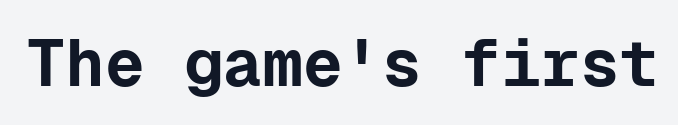
{"serif": "no", "italic": "no", "bold": "yes", "weight": "bold", "width": "normal", "stroke_contrast": "low", "x_height": "medium", "monospaced": "yes", "underline": "no", "letter_spacing": "normal", "letter_spacing_em": 0.0, "glyph_px": 66}
